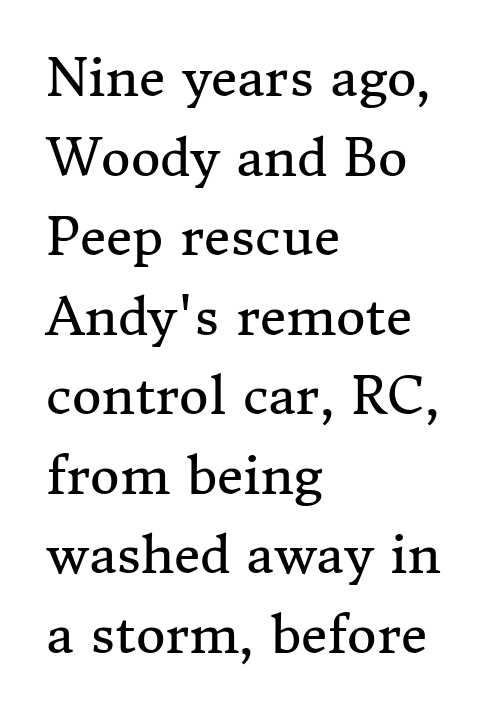
Q: Is the text bold? A: No.
Q: Is the text italic (slanted)? A: No, it is upright.
Q: Is the typeface a serif or a sans-serif typeface? A: Serif.
Q: Is the text underlined? A: No.
Q: How is the paragraph aligned? A: Left-aligned.
Q: Is the spacing between letters normal or unusually wide? A: Normal.
Q: Is the spacing between lines tight, normal or loose? A: Normal.
Q: Width (condensed, normal, or wide)? A: Normal.
Q: Stroke contrast? A: Medium.
Q: x-height? A: Medium.
Q: Monospaced? A: No.
